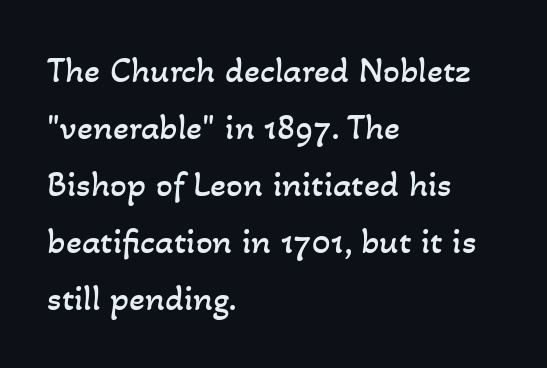
Q: Is the text bold? A: No.
Q: Is the text underlined? A: No.
Q: How is the paragraph aligned? A: Left-aligned.
Q: Is the spacing between letters normal or unusually wide? A: Normal.
Q: Is the spacing between lines tight, normal or loose? A: Normal.
Q: Width (condensed, normal, or wide)? A: Normal.
Q: Stroke contrast? A: Low.
Q: x-height? A: Small.
Q: Monospaced? A: No.
